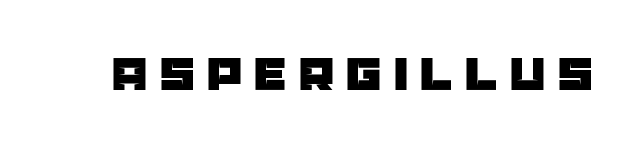
Q: Is the text italic (slanted)? A: No, it is upright.
Q: Is the typeface a serif or a sans-serif typeface? A: Sans-serif.
Q: Is the text underlined? A: No.
Q: Is the spacing between letters normal or unusually wide? A: Unusually wide.
Q: Width (condensed, normal, or wide)? A: Normal.
Q: Stroke contrast? A: Low.
Q: x-height? A: Large.
Q: Monospaced? A: No.
